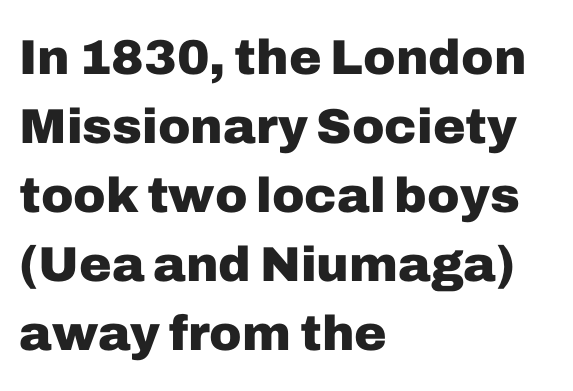
In terms of letterspacing, this is plain default setting. Each row of text sits above clean, open space. Typeset ragged right — the left edge is the straight one. Every stem runs plumb, perpendicular to the baseline. The face used here is proportionally spaced, like ordinary book or web type.
